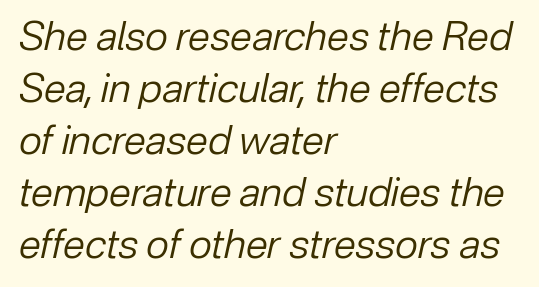
A typesetter would call this leading conventional body-copy spacing. Compared with ordinary roman type, these characters are visibly tilted. Stems here are at most as thick as an everyday book face. Horizontal alignment here is leftward, the default for most running prose.
